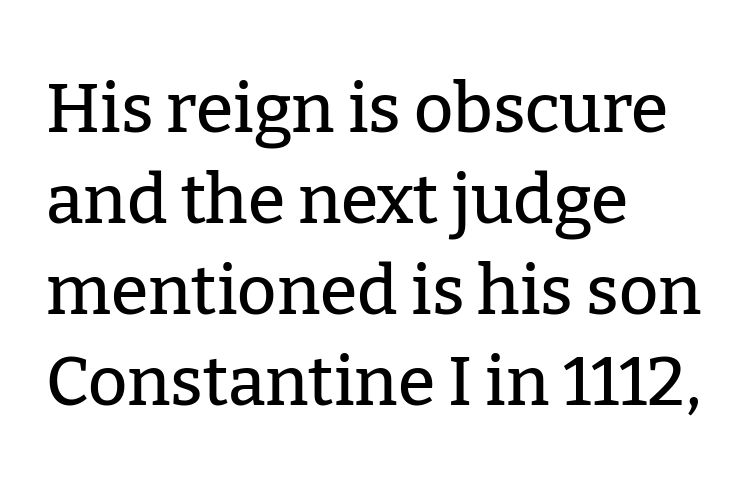
The typography opts for an upright posture over an oblique one. The lines in this sample share a left origin and differ only in where they stop. The rendering uses a moderate line-height, typical for paragraphs. Are there feet on the stems? There are — it's a serif.
